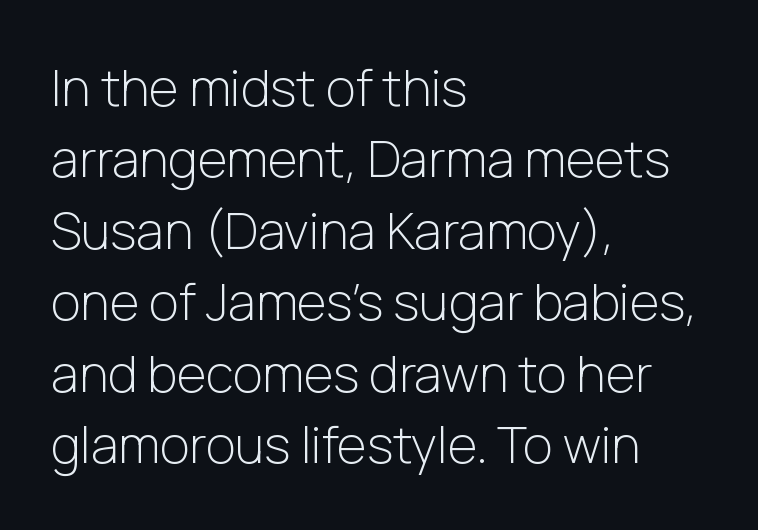
The rows are spaced the way most documents space them. Serif or sans? Sans — the stroke terminals are bare. Does extra space separate the letters? No, they use regular spacing. Heaviness? Minimal to ordinary, like unemphasized prose. The paragraph has a hard left edge and a soft right edge.
